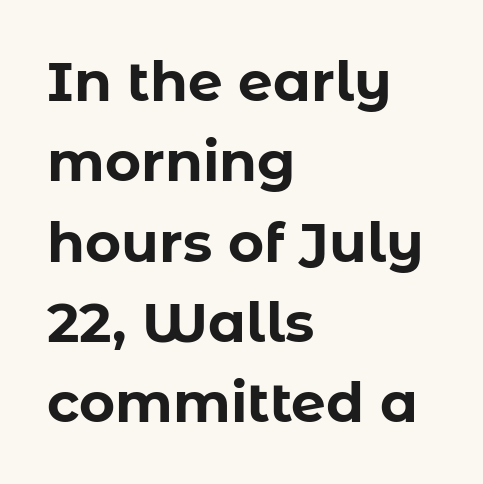
{"serif": "no", "italic": "no", "bold": "yes", "weight": "bold", "width": "normal", "stroke_contrast": "low", "x_height": "medium", "monospaced": "no", "underline": "no", "align": "left", "line_spacing": "normal", "line_spacing_ratio": 1.46, "letter_spacing": "normal", "letter_spacing_em": 0.0, "glyph_px": 55}
